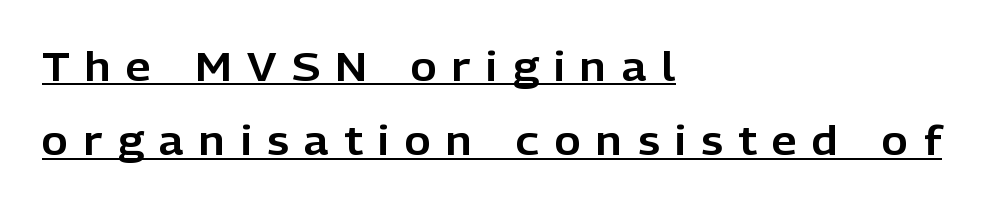
The image shows 40 px sans-serif type, upright; set left-aligned, line spacing 1.86x, unusually wide letter spacing (+0.39 em), underlined; low stroke contrast and a medium x-height.
